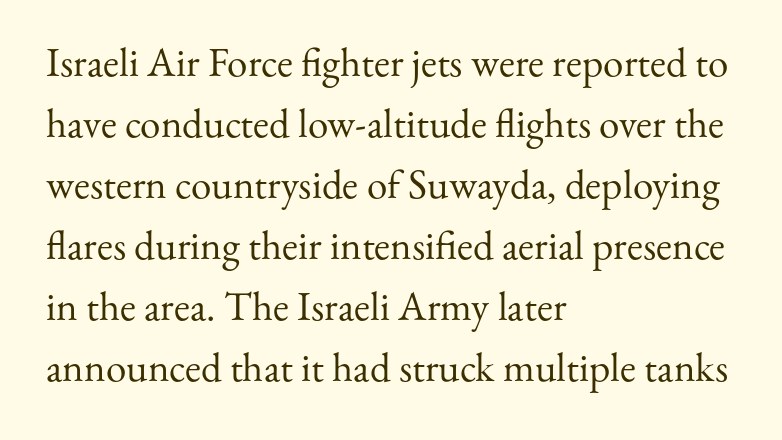
Q: Is the text bold? A: No.
Q: Is the text italic (slanted)? A: No, it is upright.
Q: Is the typeface a serif or a sans-serif typeface? A: Serif.
Q: Is the text underlined? A: No.
Q: How is the paragraph aligned? A: Left-aligned.
Q: Is the spacing between letters normal or unusually wide? A: Normal.
Q: Is the spacing between lines tight, normal or loose? A: Normal.
Q: Width (condensed, normal, or wide)? A: Normal.
Q: Stroke contrast? A: Medium.
Q: x-height? A: Small.
Q: Monospaced? A: No.
